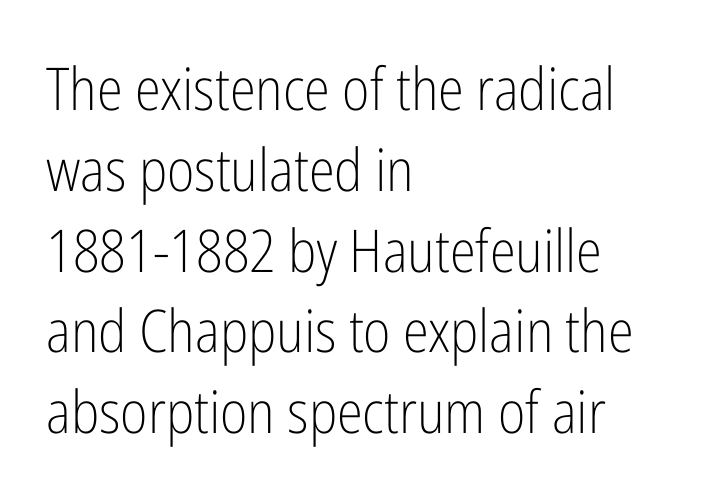
Q: Is the text bold? A: No.
Q: Is the text italic (slanted)? A: No, it is upright.
Q: Is the typeface a serif or a sans-serif typeface? A: Sans-serif.
Q: Is the text underlined? A: No.
Q: How is the paragraph aligned? A: Left-aligned.
Q: Is the spacing between letters normal or unusually wide? A: Normal.
Q: Is the spacing between lines tight, normal or loose? A: Normal.
Q: Width (condensed, normal, or wide)? A: Condensed.
Q: Stroke contrast? A: Low.
Q: x-height? A: Medium.
Q: Monospaced? A: No.
